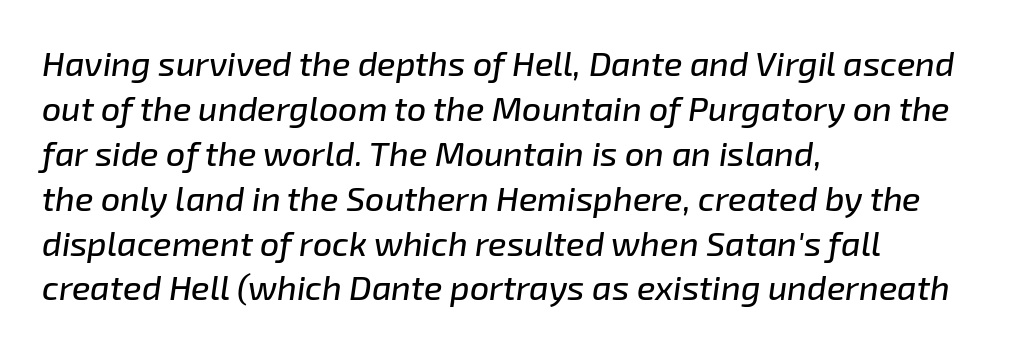
Q: Is the text italic (slanted)? A: Yes, it leans right by about 8 degrees.
Q: Is the text underlined? A: No.
Q: How is the paragraph aligned? A: Left-aligned.
Q: Is the spacing between letters normal or unusually wide? A: Normal.
Q: Is the spacing between lines tight, normal or loose? A: Normal.
Q: Width (condensed, normal, or wide)? A: Normal.
Q: Stroke contrast? A: Low.
Q: x-height? A: Medium.
Q: Monospaced? A: No.
